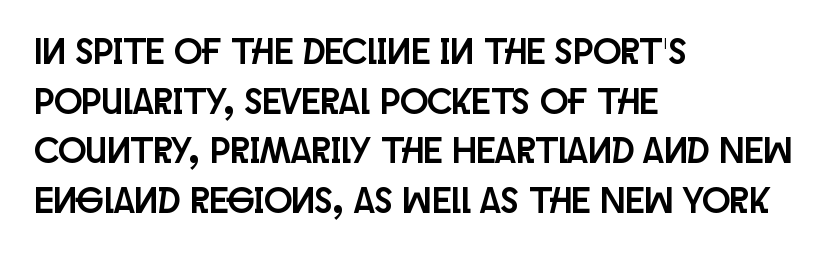
Q: Is the text italic (slanted)? A: No, it is upright.
Q: Is the typeface a serif or a sans-serif typeface? A: Sans-serif.
Q: Is the text underlined? A: No.
Q: How is the paragraph aligned? A: Left-aligned.
Q: Is the spacing between letters normal or unusually wide? A: Normal.
Q: Is the spacing between lines tight, normal or loose? A: Normal.
Q: Width (condensed, normal, or wide)? A: Condensed.
Q: Stroke contrast? A: Low.
Q: x-height? A: Large.
Q: Monospaced? A: No.
